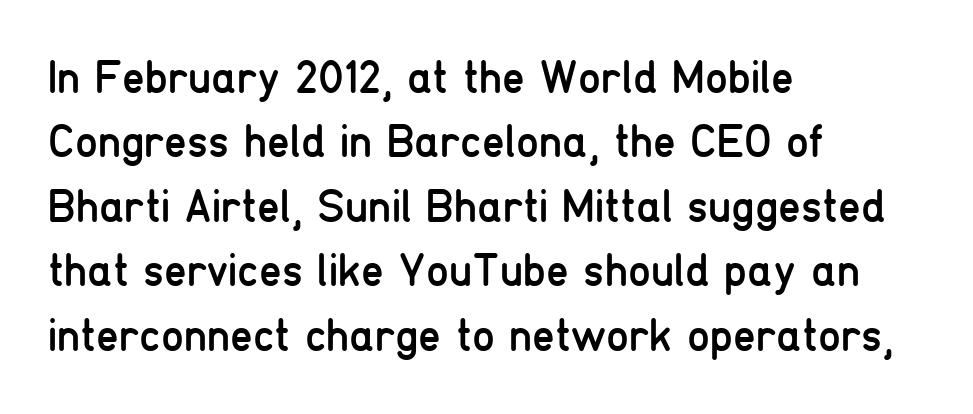
{"serif": "no", "italic": "no", "bold": "no", "weight": "regular", "width": "condensed", "stroke_contrast": "low", "x_height": "medium", "monospaced": "no", "underline": "no", "align": "left", "line_spacing": "normal", "line_spacing_ratio": 1.4, "letter_spacing": "normal", "letter_spacing_em": 0.0, "glyph_px": 46}
